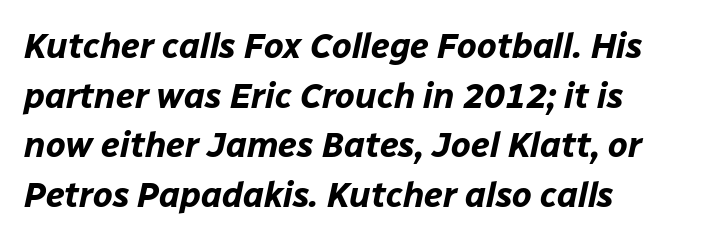
The image shows 35 px bold type, italic (leaning right); set left-aligned, normal line spacing (1.42x), normal letter spacing, not underlined; low stroke contrast and a medium x-height.
